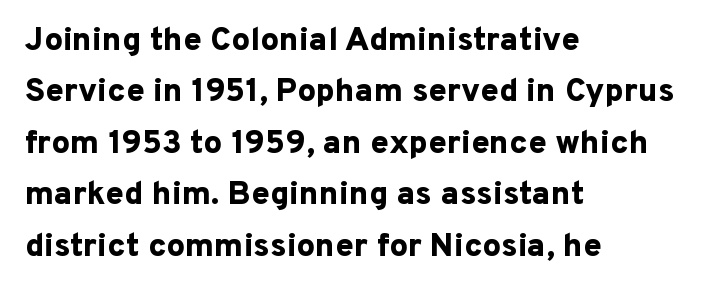
{"serif": "no", "italic": "no", "bold": "yes", "weight": "bold", "width": "normal", "stroke_contrast": "low", "x_height": "medium", "monospaced": "no", "underline": "no", "align": "left", "line_spacing": "normal", "line_spacing_ratio": 1.56, "letter_spacing": "normal", "letter_spacing_em": 0.0, "glyph_px": 33}
